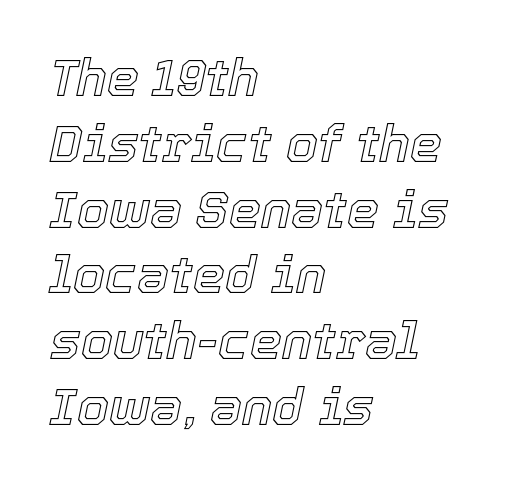
Q: Is the text italic (slanted)? A: Yes, it leans right by about 12 degrees.
Q: Is the text underlined? A: No.
Q: How is the paragraph aligned? A: Left-aligned.
Q: Is the spacing between letters normal or unusually wide? A: Normal.
Q: Is the spacing between lines tight, normal or loose? A: Normal.
Q: Width (condensed, normal, or wide)? A: Normal.
Q: x-height? A: Medium.
Q: Monospaced? A: No.
